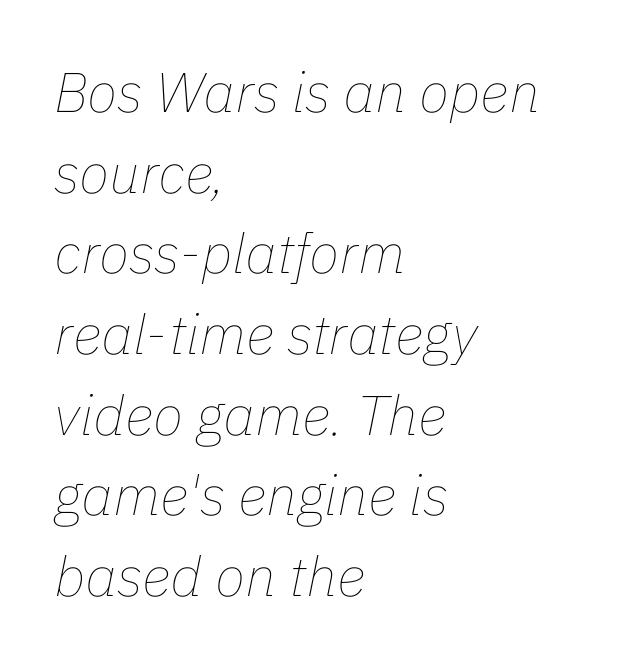
{"italic": "yes", "lean": "right", "slant_degrees": 11, "bold": "no", "weight": "thin", "width": "normal", "stroke_contrast": "low", "x_height": "medium", "monospaced": "no", "underline": "no", "align": "left", "line_spacing": "normal", "line_spacing_ratio": 1.44, "letter_spacing": "normal", "letter_spacing_em": 0.0, "glyph_px": 56}
